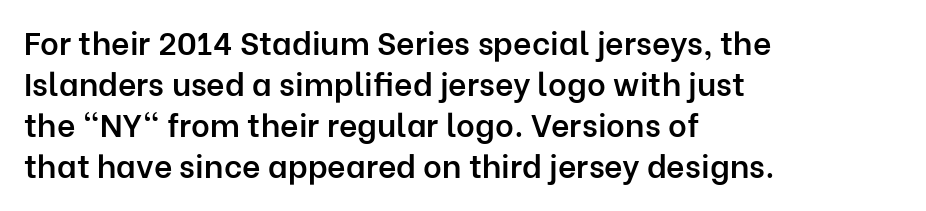
The image shows 32 px semibold sans-serif type, upright; set left-aligned, normal line spacing (1.28x), normal letter spacing, not underlined; low stroke contrast and a medium x-height.
